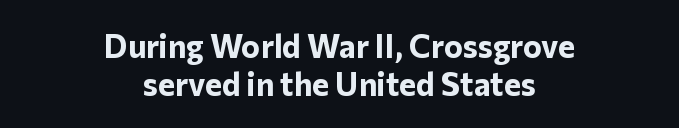
The image shows 32 px bold sans-serif type, upright; set centered, line spacing 1.18x, normal letter spacing, not underlined; low stroke contrast and a medium x-height.
